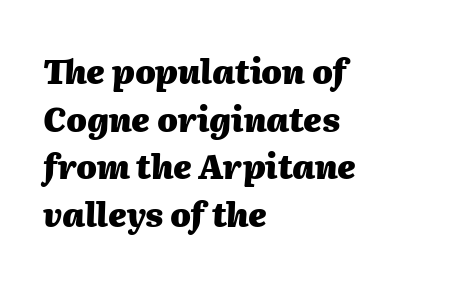
The leading is moderate, giving the passage an even texture. Character widths vary here, with narrow letters taking less room than wide ones. Stroke thickness is high; the sample reads as a true bold. Tracking here is standard; glyphs follow each other at the usual distance. Characters are canted at an angle relative to the baseline's perpendicular. Check under the words: just untouched page.
